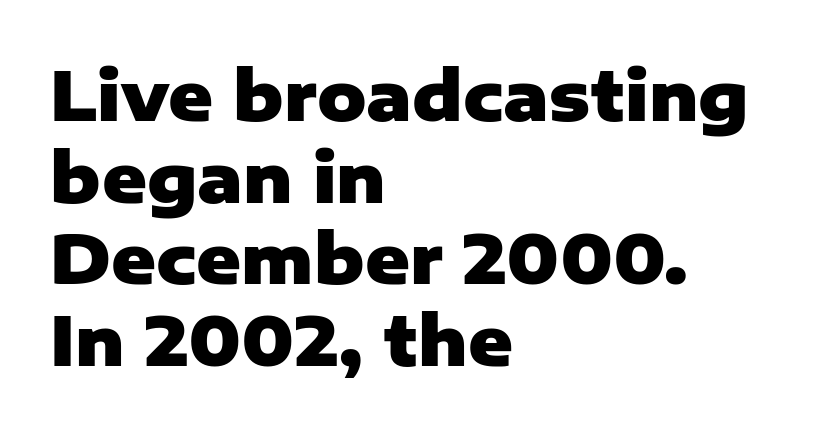
{"serif": "no", "italic": "no", "bold": "yes", "weight": "heavy", "width": "normal", "stroke_contrast": "low", "x_height": "medium", "monospaced": "no", "underline": "no", "align": "left", "line_spacing_ratio": 1.2, "letter_spacing": "normal", "letter_spacing_em": 0.0, "glyph_px": 68}
